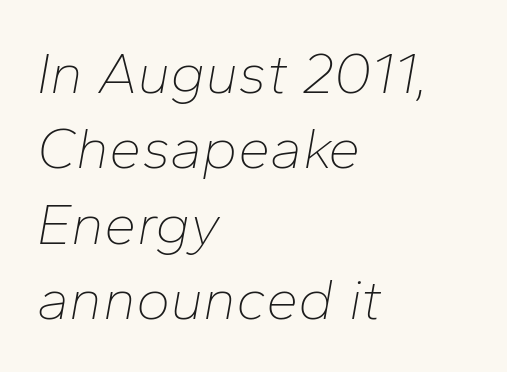
Q: Is the text bold? A: No.
Q: Is the text italic (slanted)? A: Yes, it leans right by about 10 degrees.
Q: Is the text underlined? A: No.
Q: How is the paragraph aligned? A: Left-aligned.
Q: Is the spacing between letters normal or unusually wide? A: Normal.
Q: Is the spacing between lines tight, normal or loose? A: Normal.
Q: Width (condensed, normal, or wide)? A: Normal.
Q: Stroke contrast? A: Low.
Q: x-height? A: Medium.
Q: Monospaced? A: No.
